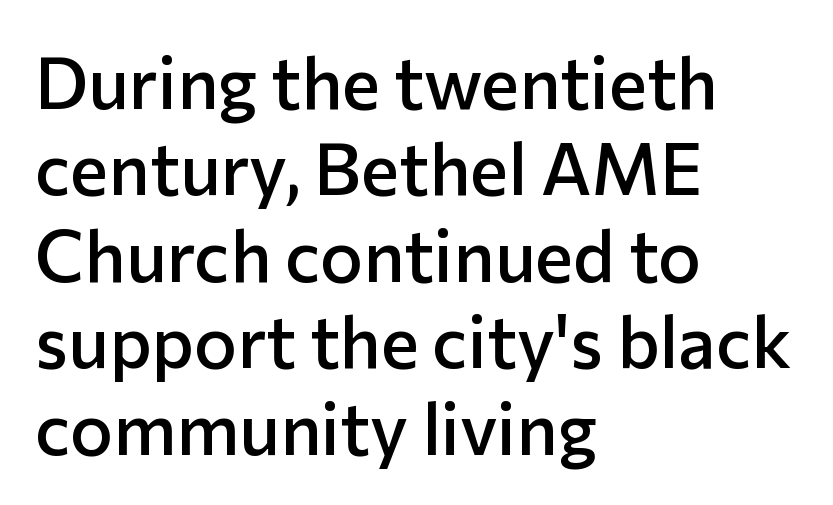
Honestly, there is no underline to notice here at all. The face used here is proportionally spaced, like ordinary book or web type. Designer's note — italics off, roman on. What weight is shown? A semibold, between regular and bold. Casual observation: everything's shoved over to the left.
